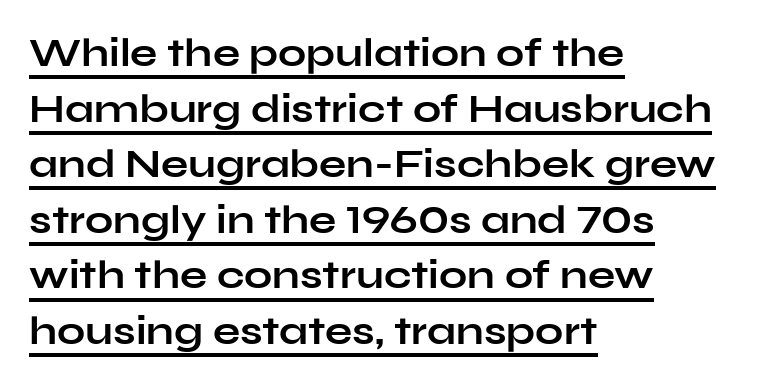
{"serif": "no", "italic": "no", "bold": "yes", "weight": "bold", "width": "wide", "stroke_contrast": "low", "x_height": "medium", "monospaced": "no", "underline": "yes", "align": "left", "line_spacing": "normal", "line_spacing_ratio": 1.39, "letter_spacing": "normal", "letter_spacing_em": 0.0, "glyph_px": 40}
